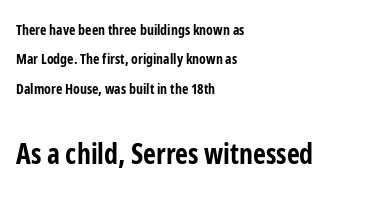
{"serif": "no", "italic": "no", "bold": "yes", "weight": "bold", "width": "condensed", "stroke_contrast": "low", "x_height": "medium", "monospaced": "no", "underline": "no", "align": "left", "line_spacing": "loose", "line_spacing_ratio": 2.09, "letter_spacing": "normal", "letter_spacing_em": 0.0, "larger_block": "second", "size_ratio": 2.0, "glyph_px": 28}
